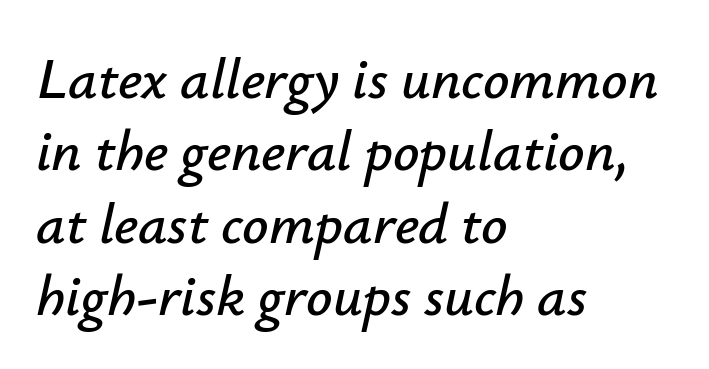
{"italic": "yes", "lean": "right", "slant_degrees": 12, "width": "normal", "stroke_contrast": "low", "x_height": "small", "monospaced": "no", "underline": "no", "align": "left", "line_spacing": "normal", "line_spacing_ratio": 1.25, "letter_spacing": "normal", "letter_spacing_em": 0.0, "glyph_px": 58}
